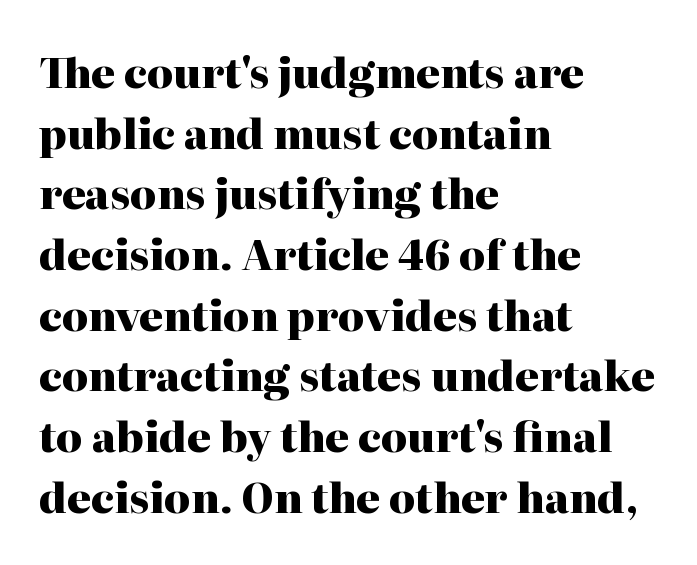
Q: Is the text bold? A: Yes.
Q: Is the text italic (slanted)? A: No, it is upright.
Q: Is the typeface a serif or a sans-serif typeface? A: Serif.
Q: Is the text underlined? A: No.
Q: How is the paragraph aligned? A: Left-aligned.
Q: Is the spacing between letters normal or unusually wide? A: Normal.
Q: Is the spacing between lines tight, normal or loose? A: Normal.
Q: Width (condensed, normal, or wide)? A: Normal.
Q: Stroke contrast? A: High.
Q: x-height? A: Medium.
Q: Monospaced? A: No.
